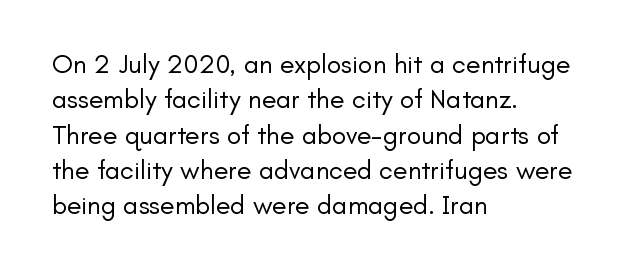
The image shows 27 px text type, upright; set left-aligned, normal line spacing (1.31x), normal letter spacing, not underlined.
